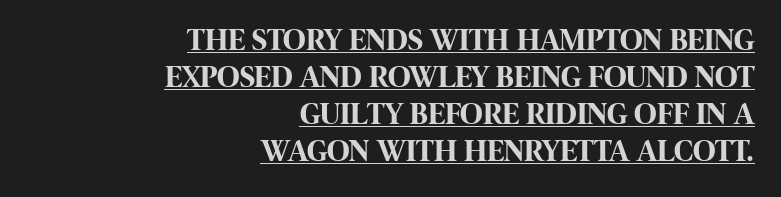
Q: Is the text bold? A: Yes.
Q: Is the text italic (slanted)? A: No, it is upright.
Q: Is the typeface a serif or a sans-serif typeface? A: Sans-serif.
Q: Is the text underlined? A: Yes.
Q: How is the paragraph aligned? A: Right-aligned.
Q: Is the spacing between letters normal or unusually wide? A: Normal.
Q: Width (condensed, normal, or wide)? A: Condensed.
Q: Stroke contrast? A: High.
Q: x-height? A: Large.
Q: Monospaced? A: No.
